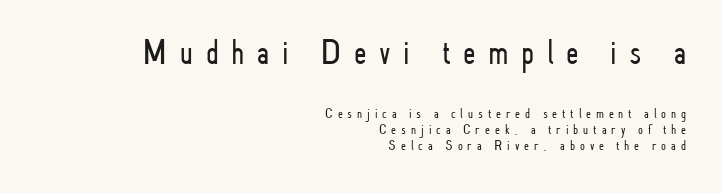
Someone cranked the tracking dial way up on this one. Scale decreases going downward across the two blocks. The strokes are not fattened; the text isn't bold. A typesetter would mark this as roman, not italic. Character widths vary here, with narrow letters taking less room than wide ones.
